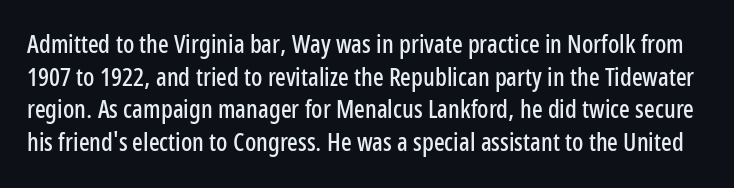
The image shows 25 px text type, upright; set normal line spacing (1.31x), normal letter spacing, not underlined.
